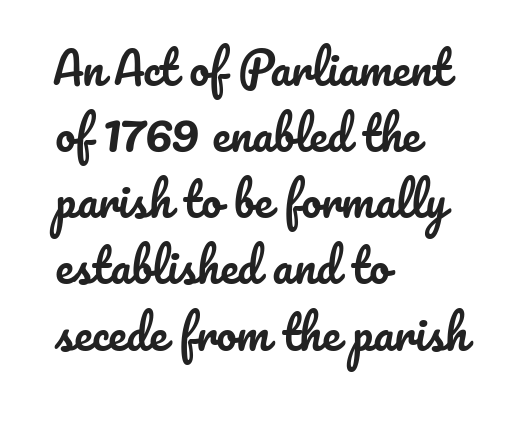
The image shows 45 px text type; set left-aligned, normal line spacing (1.47x), normal letter spacing, not underlined; low stroke contrast and a small x-height.
